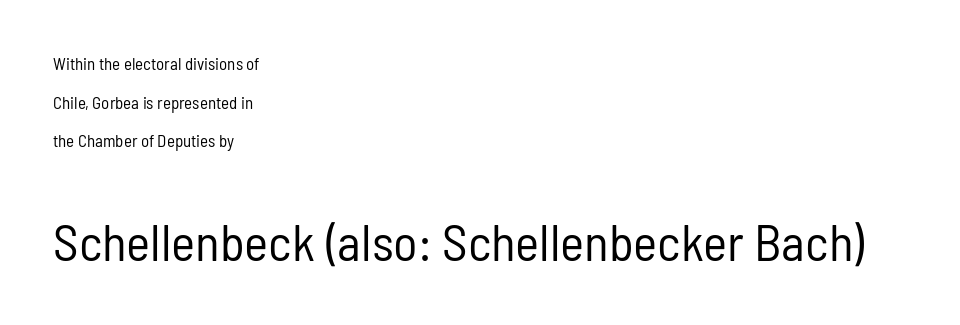
Q: Is the text bold? A: No.
Q: Is the text italic (slanted)? A: No, it is upright.
Q: Is the typeface a serif or a sans-serif typeface? A: Sans-serif.
Q: Is the text underlined? A: No.
Q: How is the paragraph aligned? A: Left-aligned.
Q: Is the spacing between letters normal or unusually wide? A: Normal.
Q: Is the spacing between lines tight, normal or loose? A: Loose.
Q: Which block of text is set in a larger size, the first (top) or the second (bottom)? A: The second (bottom) one.
Q: Width (condensed, normal, or wide)? A: Condensed.
Q: Stroke contrast? A: Low.
Q: x-height? A: Medium.
Q: Monospaced? A: No.
